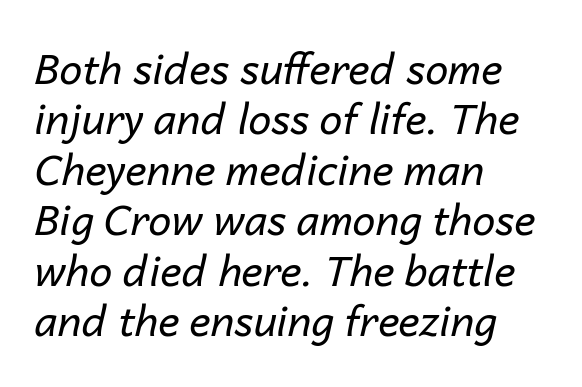
The image shows 41 px regular-weight type, italic (leaning right); set left-aligned, line spacing 1.23x, normal letter spacing, not underlined; low stroke contrast and a medium x-height.
